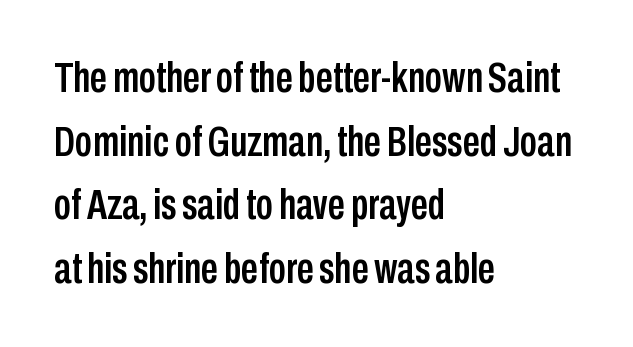
The image shows 43 px condensed sans-serif type, upright; set left-aligned, normal line spacing (1.48x), normal letter spacing, not underlined; low stroke contrast and a medium x-height.
